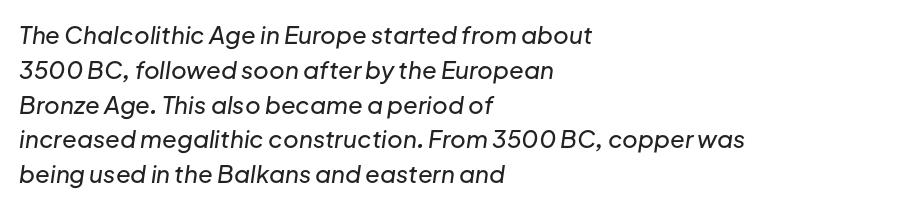
{"italic": "yes", "lean": "right", "slant_degrees": 8, "underline": "no", "align": "left", "line_spacing": "normal", "line_spacing_ratio": 1.45, "letter_spacing": "normal", "letter_spacing_em": 0.0, "glyph_px": 24}
